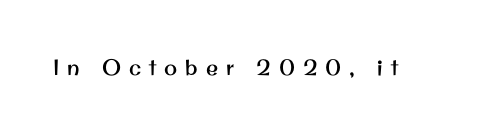
Q: Is the text italic (slanted)? A: No, it is upright.
Q: Is the text underlined? A: No.
Q: Is the spacing between letters normal or unusually wide? A: Unusually wide.
